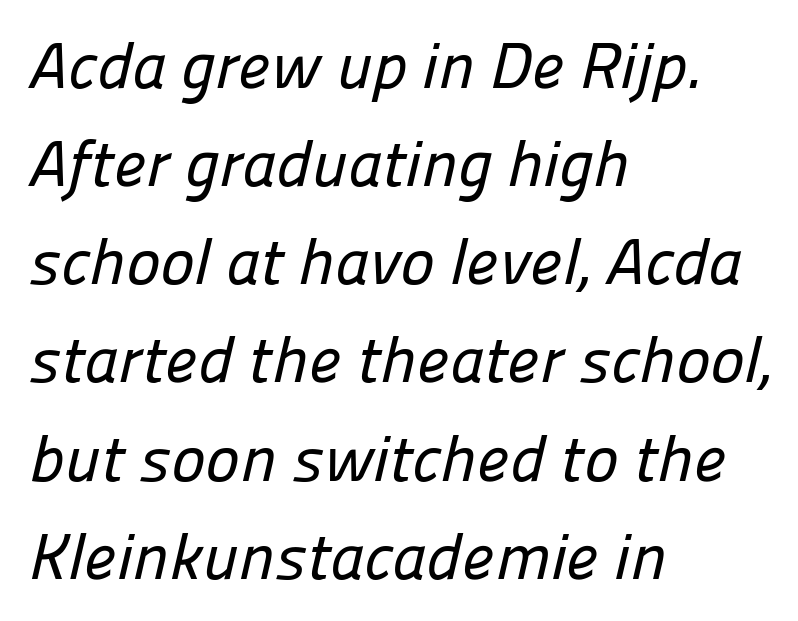
{"serif": "no", "width": "normal", "stroke_contrast": "low", "x_height": "medium", "monospaced": "no", "underline": "no", "align": "left", "line_spacing": "normal", "line_spacing_ratio": 1.51, "letter_spacing": "normal", "letter_spacing_em": 0.0, "glyph_px": 65}
